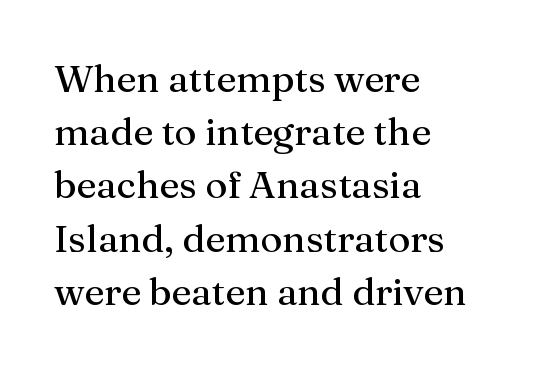
Q: Is the text italic (slanted)? A: No, it is upright.
Q: Is the typeface a serif or a sans-serif typeface? A: Serif.
Q: Is the text underlined? A: No.
Q: How is the paragraph aligned? A: Left-aligned.
Q: Is the spacing between letters normal or unusually wide? A: Normal.
Q: Is the spacing between lines tight, normal or loose? A: Normal.
Q: Width (condensed, normal, or wide)? A: Normal.
Q: Stroke contrast? A: Medium.
Q: x-height? A: Medium.
Q: Monospaced? A: No.
